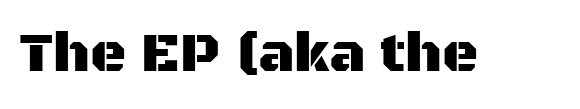
Here the glyphs are tracked normally, forming tight word shapes. Bare-footed words on every line. This is roman type, the default non-slanted kind. A typesetter would call this proportional, since set widths differ per character. A sans-serif font was chosen for this passage.
